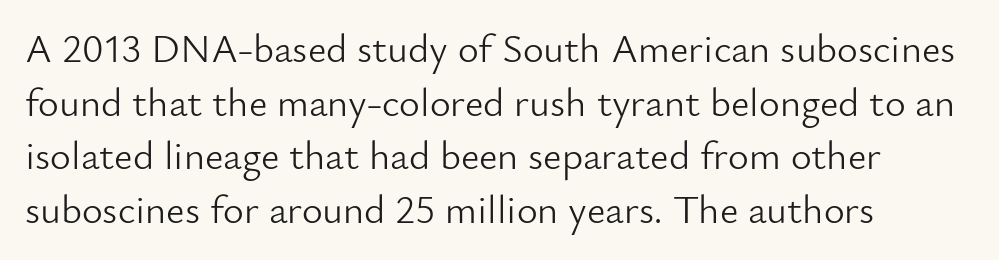
Q: Is the text bold? A: No.
Q: Is the text italic (slanted)? A: No, it is upright.
Q: Is the typeface a serif or a sans-serif typeface? A: Sans-serif.
Q: Is the text underlined? A: No.
Q: How is the paragraph aligned? A: Left-aligned.
Q: Is the spacing between letters normal or unusually wide? A: Normal.
Q: Is the spacing between lines tight, normal or loose? A: Normal.
Q: Width (condensed, normal, or wide)? A: Normal.
Q: Stroke contrast? A: Low.
Q: x-height? A: Small.
Q: Monospaced? A: No.
